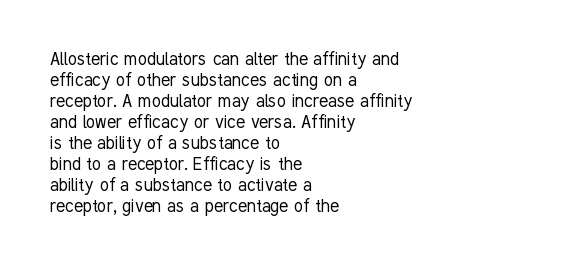
Q: Is the text bold? A: No.
Q: Is the text italic (slanted)? A: No, it is upright.
Q: Is the text underlined? A: No.
Q: How is the paragraph aligned? A: Left-aligned.
Q: Is the spacing between letters normal or unusually wide? A: Normal.
Q: Is the spacing between lines tight, normal or loose? A: Tight.
